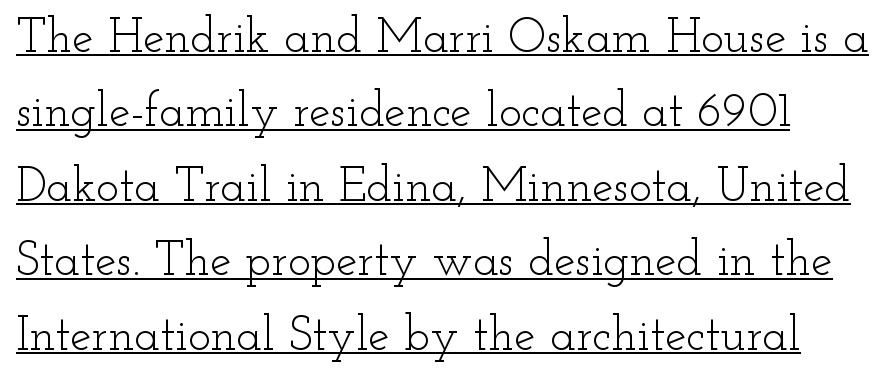
{"serif": "yes", "italic": "no", "bold": "no", "weight": "light", "width": "wide", "stroke_contrast": "low", "x_height": "small", "monospaced": "no", "underline": "yes", "align": "left", "line_spacing": "normal", "line_spacing_ratio": 1.55, "letter_spacing": "normal", "letter_spacing_em": 0.0, "glyph_px": 48}
